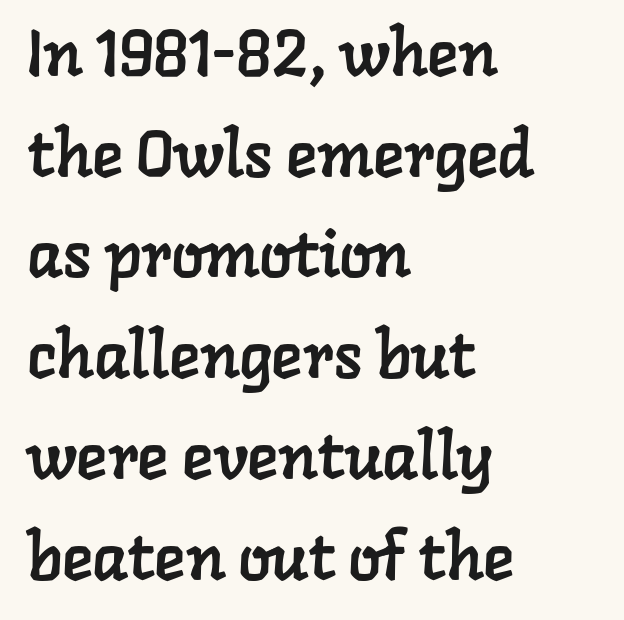
The image shows 65 px serif type; set left-aligned, normal line spacing (1.55x), normal letter spacing, not underlined; low stroke contrast and a medium x-height.
